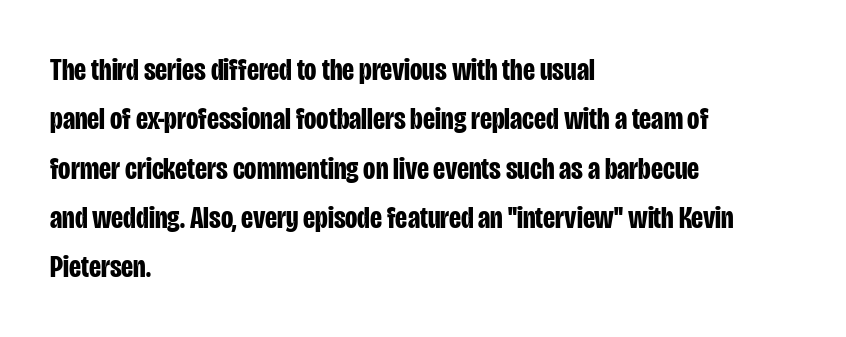
Note the varied advance widths — an 'i' is clearly narrower than an 'm'. Grotesque or geometric, the face here clearly has no serifs. Compared with typical body copy, the letter spacing here is the same. The paragraph has a hard left edge and a soft right edge. The specimen reads as upright at a glance.
